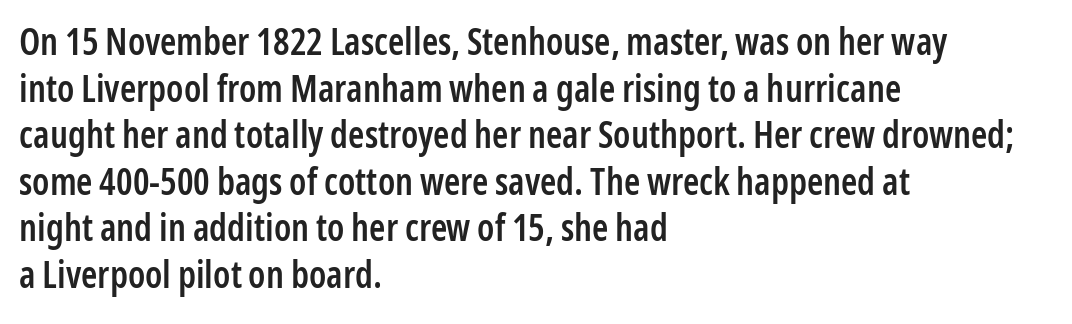
The passage shown is typed in a proportional face where columns would drift. Glyph-to-glyph distance matches everyday printed text. The string is rendered with underlining switched off. Honestly, the row spacing looks completely unremarkable. Posture: vertical. Strokes here are thickened, but only to semibold level.
